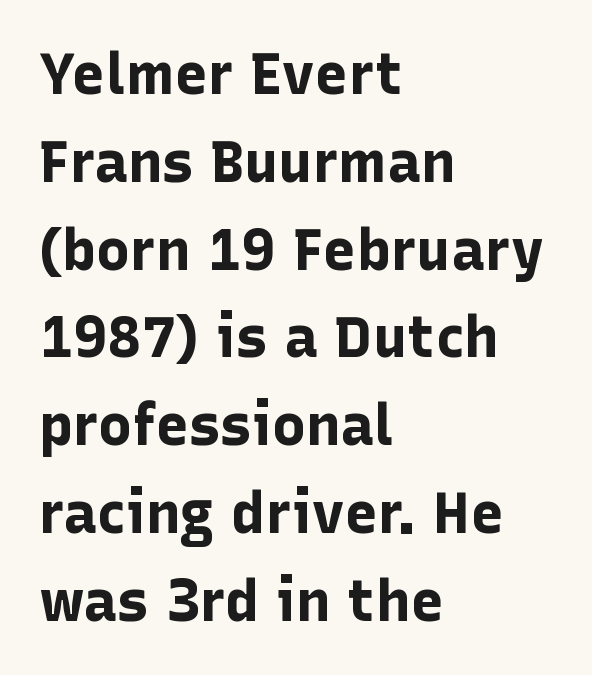
Typesetter's note: full bold, strokes at maximum text heaviness. This sample is left-justified, so line endings fall wherever the words run out. Does the leading feel generous? No, just average. Spacing verdict: proportional, widths tailored to each character. Classification — sans serif.
